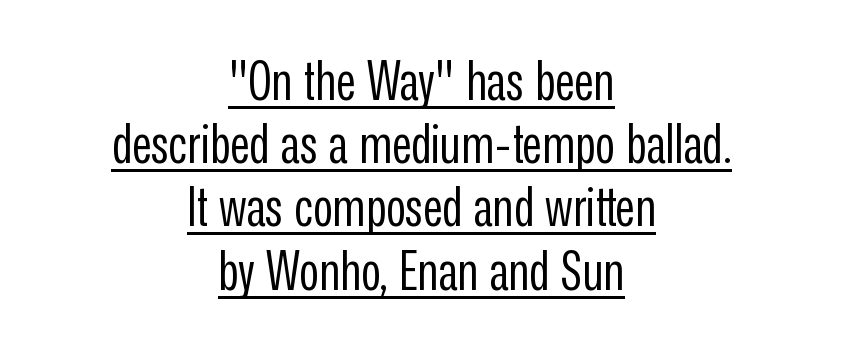
The image shows 54 px regular-weight, condensed sans-serif type, upright; set centered, line spacing 1.17x, normal letter spacing, underlined; low stroke contrast and a medium x-height.
